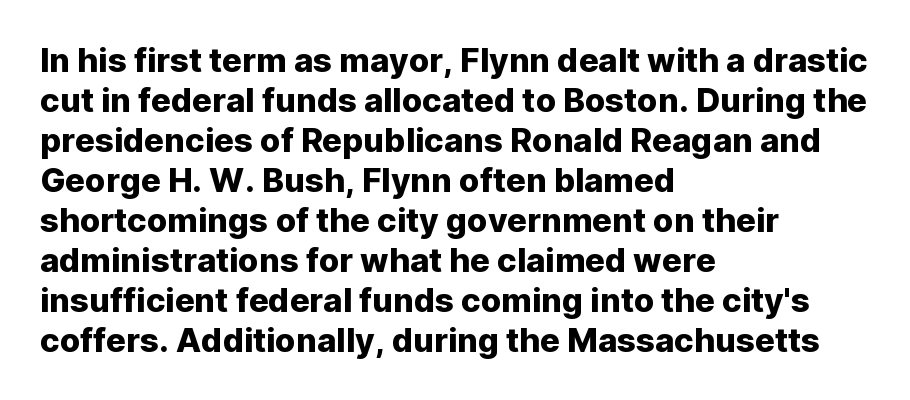
Horizontally, the lines are justified to the leading edge only. Plain, unruled lines of type. Tall strokes in this sample are plumb rather than angled. Is this a fixed-width face? No — the glyphs have proportional, varying widths. The designer went with a sans here, leaving each stem footless. Standard letterfit; no display-style spreading of the glyphs.
